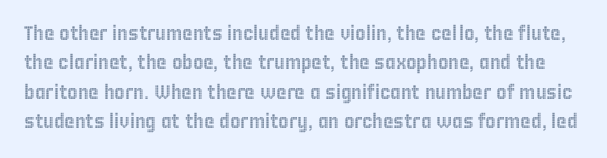
Q: Is the text italic (slanted)? A: No, it is upright.
Q: Is the text underlined? A: No.
Q: Is the spacing between letters normal or unusually wide? A: Normal.
Q: Is the spacing between lines tight, normal or loose? A: Normal.
